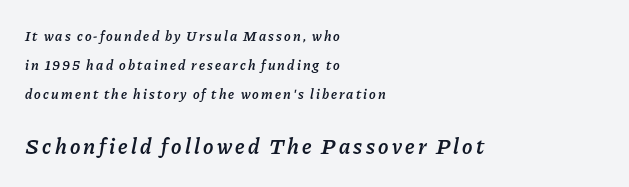
Q: Is the text bold? A: Semi-bold.
Q: Is the text italic (slanted)? A: Yes, it leans right by about 11 degrees.
Q: Is the text underlined? A: No.
Q: How is the paragraph aligned? A: Left-aligned.
Q: Is the spacing between lines tight, normal or loose? A: Loose.
Q: Which block of text is set in a larger size, the first (top) or the second (bottom)? A: The second (bottom) one.
